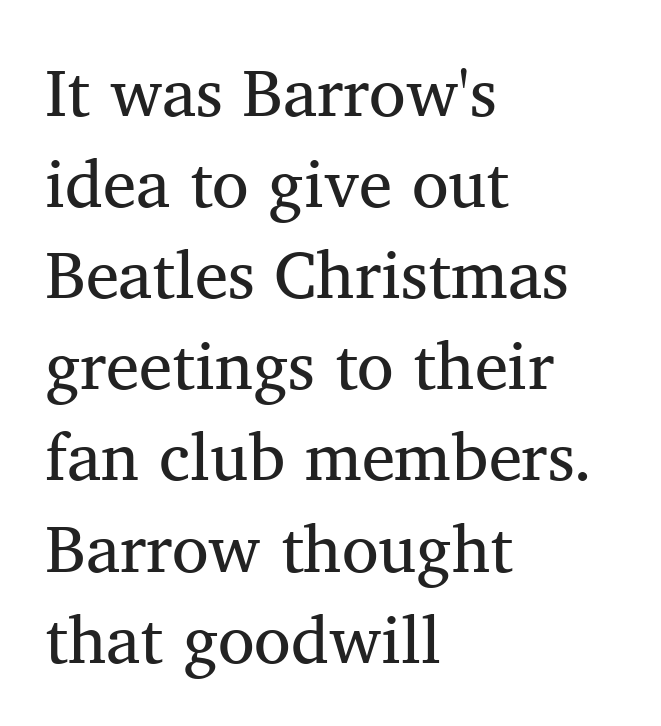
Q: Is the typeface a serif or a sans-serif typeface? A: Serif.
Q: Is the text underlined? A: No.
Q: How is the paragraph aligned? A: Left-aligned.
Q: Is the spacing between letters normal or unusually wide? A: Normal.
Q: Is the spacing between lines tight, normal or loose? A: Normal.
Q: Width (condensed, normal, or wide)? A: Normal.
Q: Stroke contrast? A: Medium.
Q: x-height? A: Medium.
Q: Monospaced? A: No.
